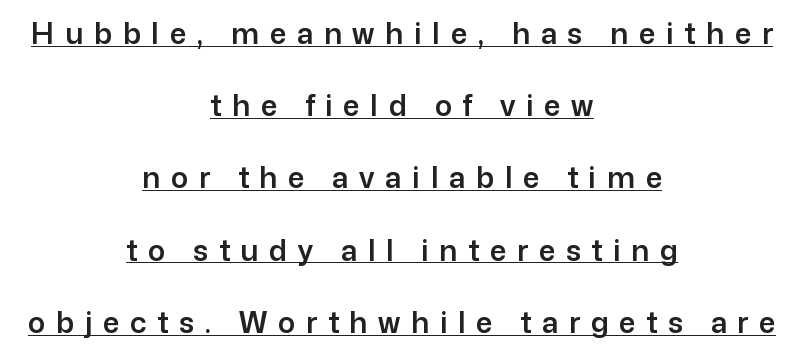
Q: Is the text italic (slanted)? A: No, it is upright.
Q: Is the typeface a serif or a sans-serif typeface? A: Sans-serif.
Q: Is the text underlined? A: Yes.
Q: How is the paragraph aligned? A: Centered.
Q: Is the spacing between letters normal or unusually wide? A: Unusually wide.
Q: Is the spacing between lines tight, normal or loose? A: Loose.
Q: Width (condensed, normal, or wide)? A: Normal.
Q: Stroke contrast? A: Low.
Q: x-height? A: Medium.
Q: Monospaced? A: No.
